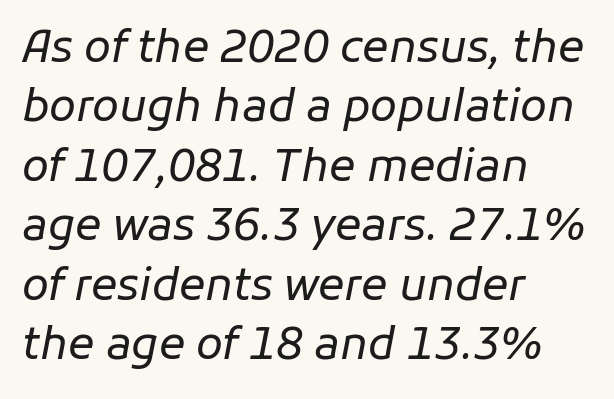
Stroke thickness stays within the range of a standard reading face or lighter. The setting favours the left margin, as ordinary paragraphs usually do. The letters advance in unequal steps, a hallmark of proportional type. Inter-character spacing is left at the font's built-in metrics. This is oblique type, the kind used for emphasis or titles.
